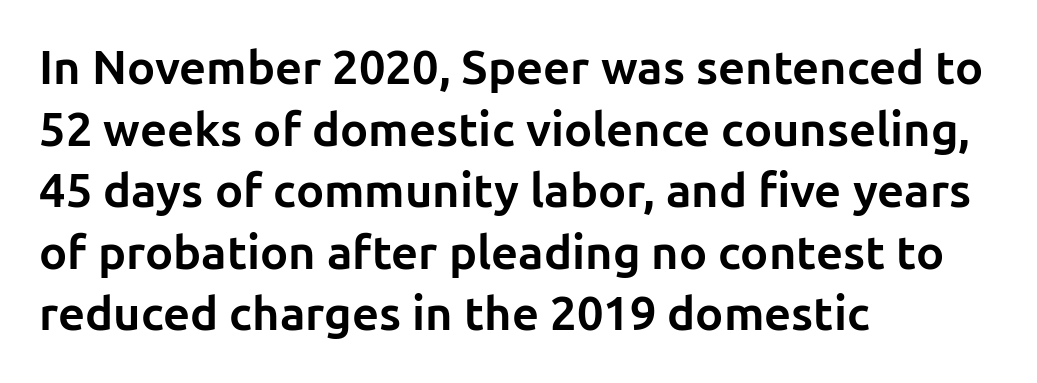
Note the varied advance widths — an 'i' is clearly narrower than an 'm'. Words appear dense and cohesive because spacing is normal. A sans-serif font was chosen for this passage. Designer's note — italics off, roman on. Does the weight exceed regular? Yes, all the way to bold.
